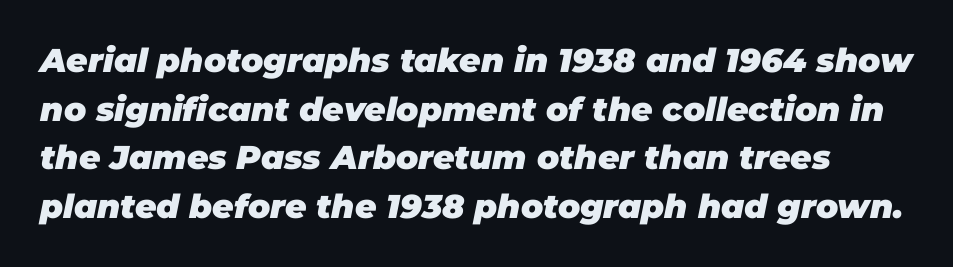
The image shows 33 px heavy type, italic (leaning right); set normal line spacing (1.47x), normal letter spacing, not underlined; low stroke contrast and a large x-height.
